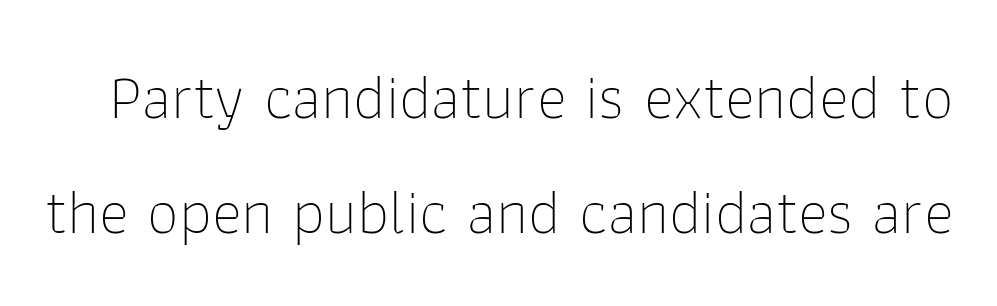
No letter is thick-stroked: the sample isn't bold. Unmarked baselines from the first word to the last. Looks like regular typesetting: each glyph gets only the width it needs. Are there feet on the stems? There aren't — it's a sans. Do the letters lean? They stand straight. The gaps between neighbouring characters are ordinary and unremarkable.
